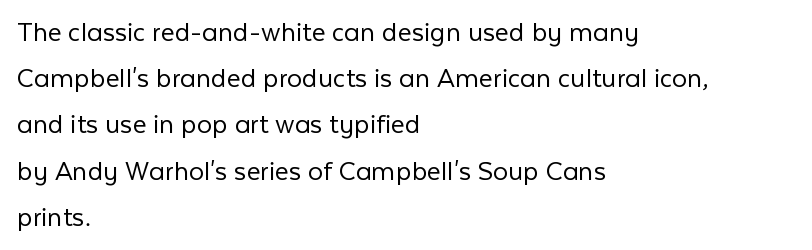
The image shows 30 px light sans-serif type, upright; set left-aligned, normal line spacing (1.54x), normal letter spacing, not underlined; low stroke contrast and a medium x-height.
